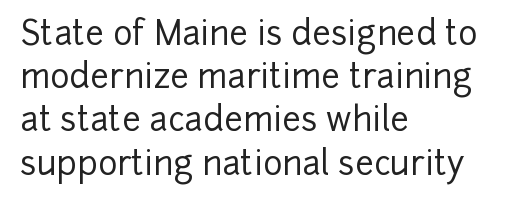
Q: Is the text italic (slanted)? A: No, it is upright.
Q: Is the typeface a serif or a sans-serif typeface? A: Sans-serif.
Q: Is the text underlined? A: No.
Q: How is the paragraph aligned? A: Left-aligned.
Q: Is the spacing between letters normal or unusually wide? A: Normal.
Q: Is the spacing between lines tight, normal or loose? A: Normal.
Q: Width (condensed, normal, or wide)? A: Normal.
Q: Stroke contrast? A: Low.
Q: x-height? A: Medium.
Q: Monospaced? A: No.
